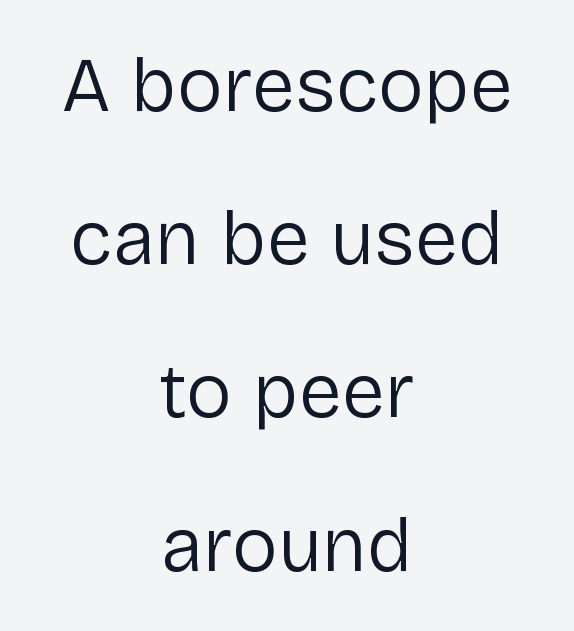
The image shows 77 px regular-weight sans-serif type, upright; set centered, loose line spacing (1.99x), normal letter spacing, not underlined; low stroke contrast and a medium x-height.
